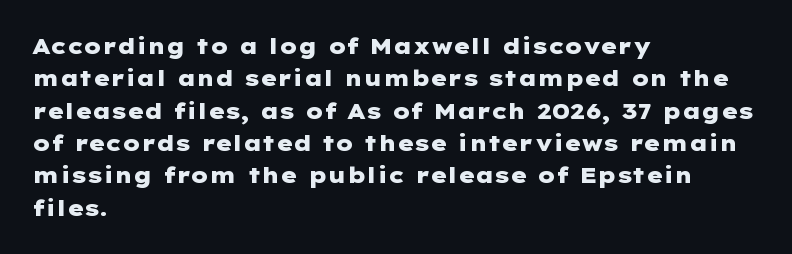
The image shows 22 px bold type, upright; set left-aligned, normal line spacing (1.47x), normal letter spacing, not underlined.
